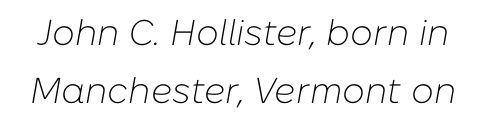
Q: Is the text bold? A: No.
Q: Is the text italic (slanted)? A: Yes, it leans right by about 10 degrees.
Q: Is the text underlined? A: No.
Q: Is the spacing between letters normal or unusually wide? A: Normal.
Q: Is the spacing between lines tight, normal or loose? A: Normal.
Q: Width (condensed, normal, or wide)? A: Normal.
Q: Stroke contrast? A: Low.
Q: x-height? A: Medium.
Q: Monospaced? A: No.
